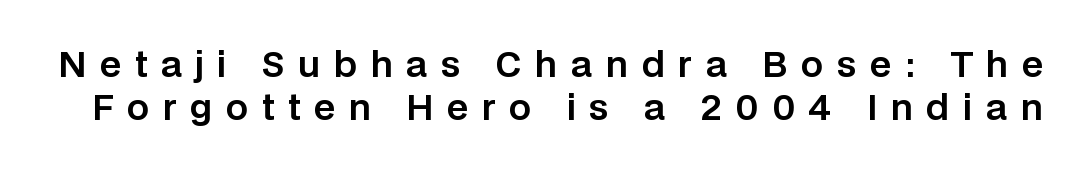
Q: Is the text italic (slanted)? A: No, it is upright.
Q: Is the typeface a serif or a sans-serif typeface? A: Sans-serif.
Q: Is the text underlined? A: No.
Q: Is the spacing between letters normal or unusually wide? A: Unusually wide.
Q: Width (condensed, normal, or wide)? A: Normal.
Q: Stroke contrast? A: Low.
Q: x-height? A: Large.
Q: Monospaced? A: No.
